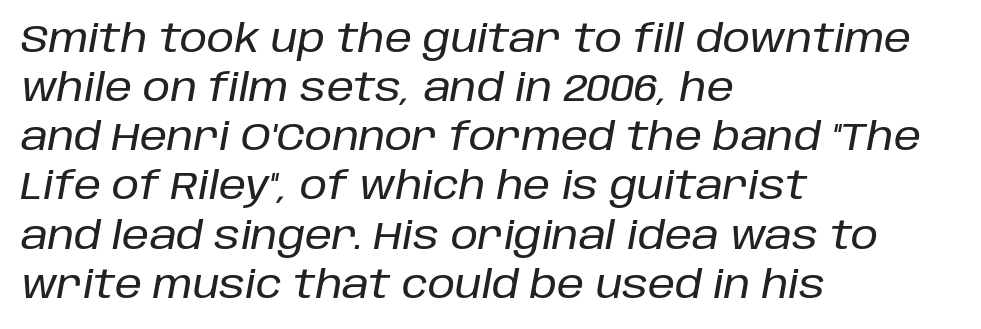
The image shows 39 px text type, italic (leaning right); set left-aligned, normal line spacing (1.26x), normal letter spacing, not underlined; low stroke contrast and a large x-height.
